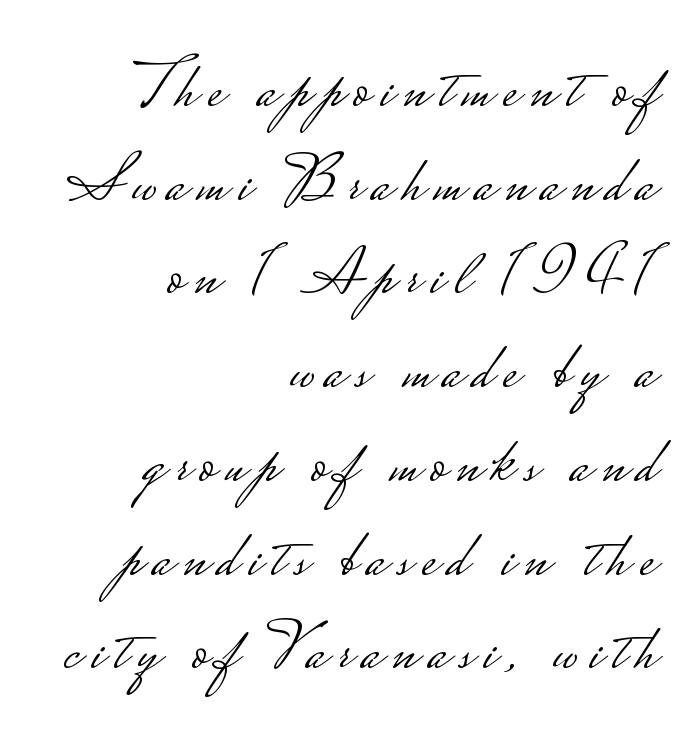
Q: Is the text bold? A: No.
Q: Is the text italic (slanted)? A: Yes.
Q: Is the typeface a serif or a sans-serif typeface? A: Sans-serif.
Q: Is the text underlined? A: No.
Q: How is the paragraph aligned? A: Right-aligned.
Q: Is the spacing between lines tight, normal or loose? A: Normal.
Q: Width (condensed, normal, or wide)? A: Wide.
Q: Stroke contrast? A: Low.
Q: Monospaced? A: No.
